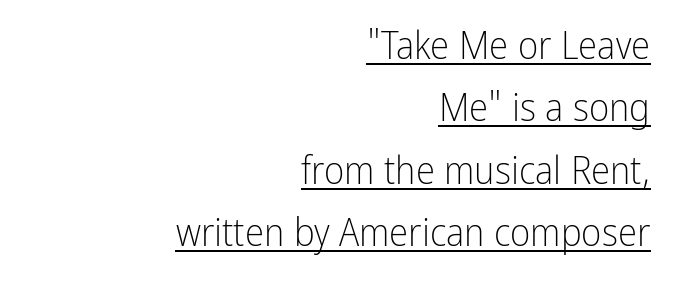
Q: Is the text bold? A: No.
Q: Is the text italic (slanted)? A: No, it is upright.
Q: Is the typeface a serif or a sans-serif typeface? A: Sans-serif.
Q: Is the text underlined? A: Yes.
Q: How is the paragraph aligned? A: Right-aligned.
Q: Is the spacing between letters normal or unusually wide? A: Normal.
Q: Is the spacing between lines tight, normal or loose? A: Normal.
Q: Width (condensed, normal, or wide)? A: Condensed.
Q: Stroke contrast? A: Low.
Q: x-height? A: Medium.
Q: Monospaced? A: No.
